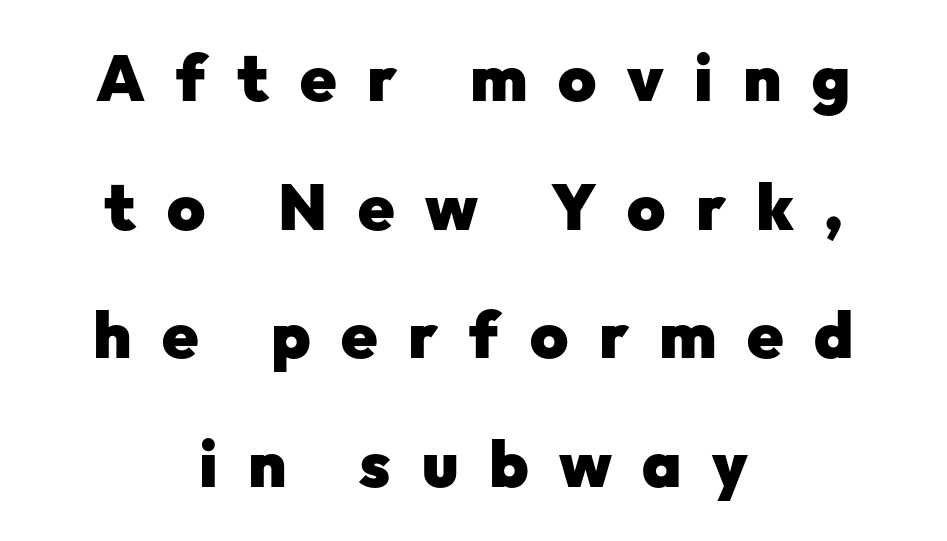
Descenders are the only things crossing below the line. Characters remain perfectly vertical along every line. These words are printed bold, with thick strokes throughout. Each line is balanced around a shared central axis. Vertically, the passage feels expansive, rows floating well apart.
